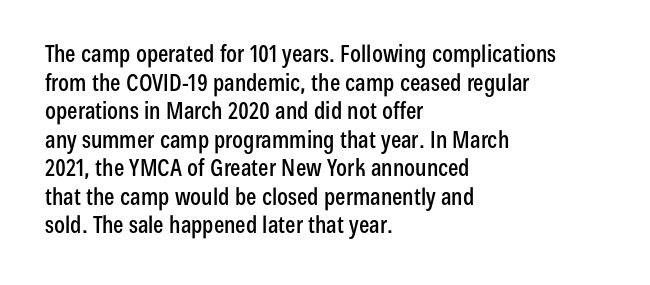
Q: Is the text italic (slanted)? A: No, it is upright.
Q: Is the text underlined? A: No.
Q: How is the paragraph aligned? A: Left-aligned.
Q: Is the spacing between letters normal or unusually wide? A: Normal.
